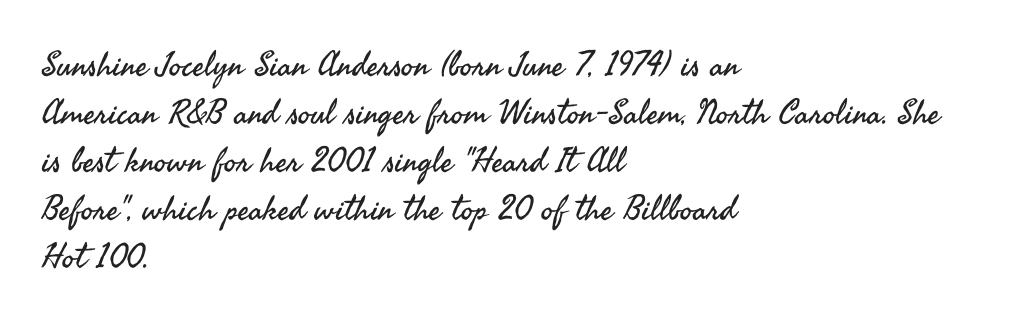
The image shows 34 px regular-weight sans-serif type; set left-aligned, normal line spacing (1.41x), normal letter spacing, not underlined; medium stroke contrast and a small x-height.
